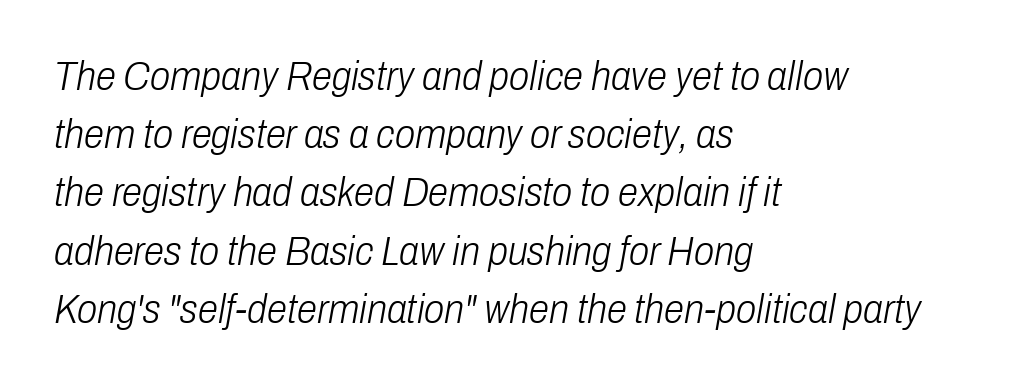
Q: Is the text bold? A: No.
Q: Is the text italic (slanted)? A: Yes, it leans right by about 10 degrees.
Q: Is the text underlined? A: No.
Q: How is the paragraph aligned? A: Left-aligned.
Q: Is the spacing between letters normal or unusually wide? A: Normal.
Q: Is the spacing between lines tight, normal or loose? A: Normal.
Q: Width (condensed, normal, or wide)? A: Condensed.
Q: Stroke contrast? A: Low.
Q: x-height? A: Medium.
Q: Monospaced? A: No.
